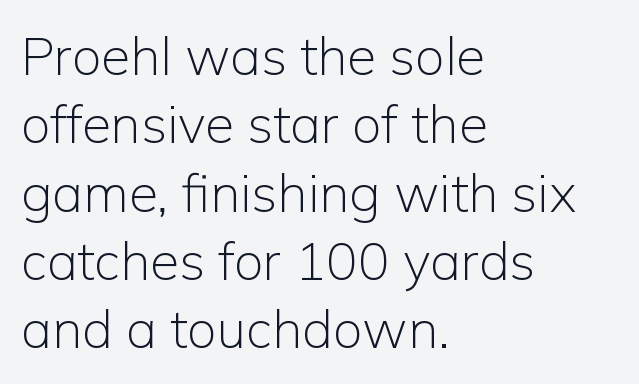
Underline: absent. Spacing verdict: proportional, widths tailored to each character. Heft: none added — not bold. Posture: vertical. The rendering anchors every line to the left-hand side.
